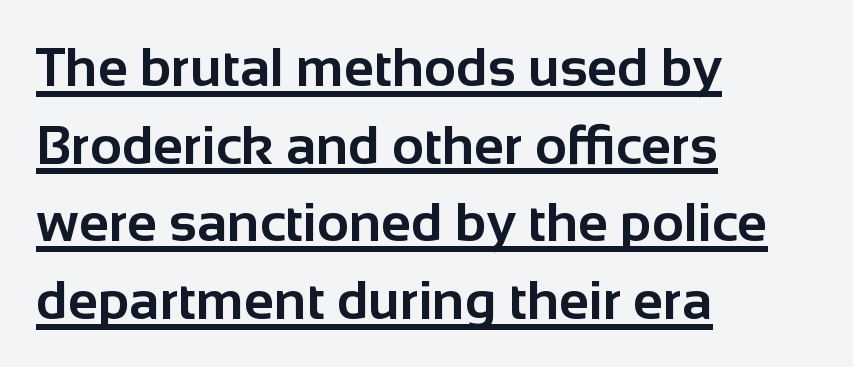
Q: Is the text bold? A: Yes.
Q: Is the text italic (slanted)? A: No, it is upright.
Q: Is the typeface a serif or a sans-serif typeface? A: Sans-serif.
Q: Is the text underlined? A: Yes.
Q: How is the paragraph aligned? A: Left-aligned.
Q: Is the spacing between letters normal or unusually wide? A: Normal.
Q: Is the spacing between lines tight, normal or loose? A: Normal.
Q: Width (condensed, normal, or wide)? A: Normal.
Q: Stroke contrast? A: Low.
Q: x-height? A: Medium.
Q: Monospaced? A: No.
